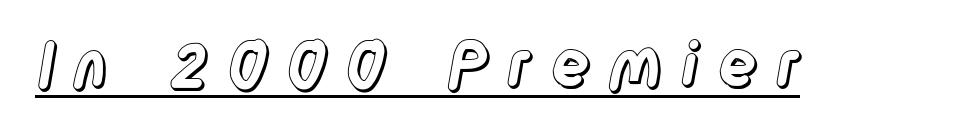
{"width": "condensed", "x_height": "large", "monospaced": "no", "underline": "yes", "letter_spacing": "wide", "letter_spacing_em": 0.26, "glyph_px": 62}
